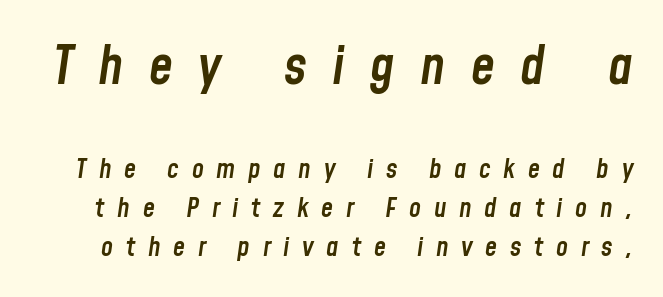
Whoever set this chose a conventional vertical rhythm. Italic: yes, the glyphs are oblique. The strokes are fattened partway — semibold, not bold. This sample has the flowing, uneven cadence of proportional lettering.
